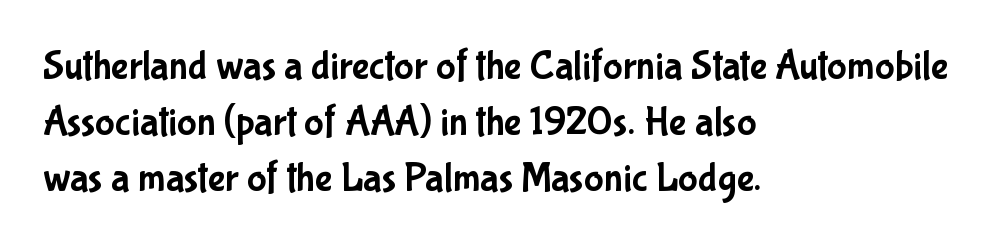
The image shows 41 px condensed sans-serif type, upright; set left-aligned, normal line spacing (1.36x), normal letter spacing, not underlined; low stroke contrast and a medium x-height.
